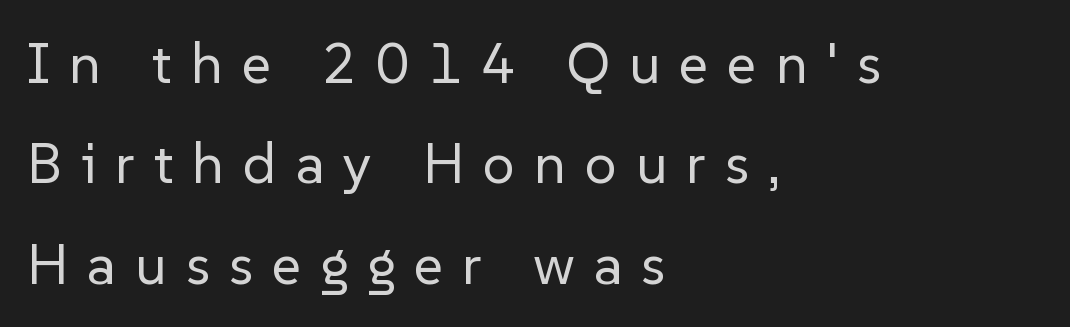
The image shows 57 px regular-weight sans-serif type, upright; set left-aligned, line spacing 1.76x, unusually wide letter spacing (+0.33 em), not underlined; low stroke contrast and a medium x-height.
